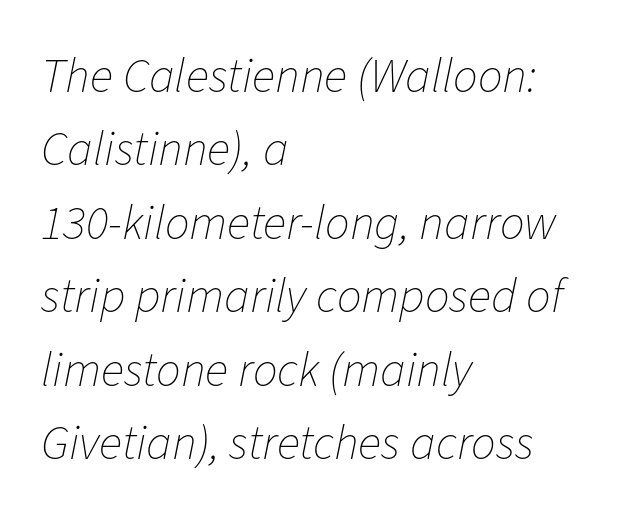
The image shows 49 px thin type, italic (leaning right); set left-aligned, normal line spacing (1.5x), normal letter spacing, not underlined; low stroke contrast and a medium x-height.
